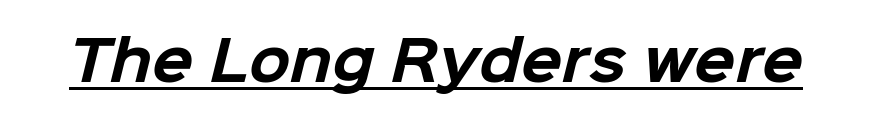
The type is set solid horizontally, with unmodified tracking. A continuous stroke trails under the words, as in a hyperlink. The font is running at its bold setting. Font category for this specimen: sans-serif. Think of a printed novel: that variable character pitch is what you see here.
